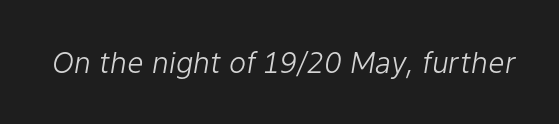
Q: Is the text bold? A: No.
Q: Is the text italic (slanted)? A: Yes, it leans right by about 9 degrees.
Q: Is the text underlined? A: No.
Q: Is the spacing between letters normal or unusually wide? A: Normal.
Q: Width (condensed, normal, or wide)? A: Normal.
Q: Stroke contrast? A: Low.
Q: x-height? A: Medium.
Q: Monospaced? A: No.
